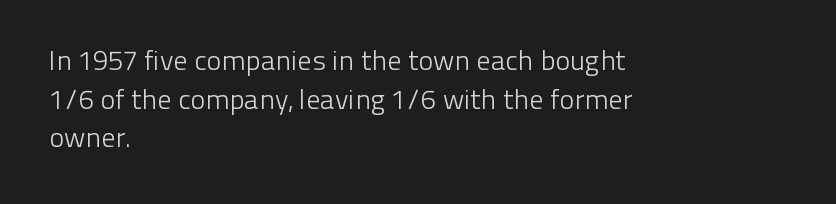
Q: Is the text bold? A: No.
Q: Is the text italic (slanted)? A: No, it is upright.
Q: Is the typeface a serif or a sans-serif typeface? A: Sans-serif.
Q: Is the text underlined? A: No.
Q: How is the paragraph aligned? A: Left-aligned.
Q: Is the spacing between letters normal or unusually wide? A: Normal.
Q: Is the spacing between lines tight, normal or loose? A: Normal.
Q: Width (condensed, normal, or wide)? A: Normal.
Q: Stroke contrast? A: Low.
Q: x-height? A: Medium.
Q: Monospaced? A: No.
